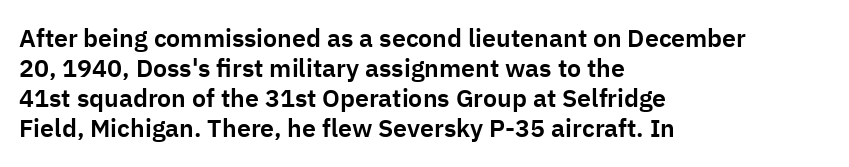
Q: Is the text italic (slanted)? A: No, it is upright.
Q: Is the text underlined? A: No.
Q: How is the paragraph aligned? A: Left-aligned.
Q: Is the spacing between letters normal or unusually wide? A: Normal.
